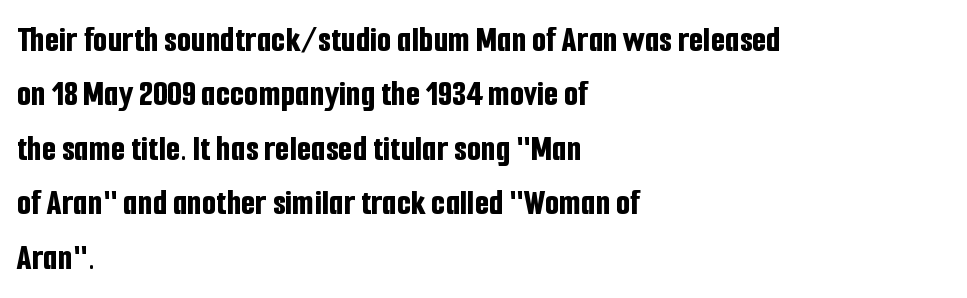
{"serif": "no", "italic": "no", "bold": "yes", "weight": "bold", "width": "condensed", "stroke_contrast": "low", "x_height": "medium", "monospaced": "no", "underline": "no", "align": "left", "line_spacing": "normal", "line_spacing_ratio": 1.47, "letter_spacing": "normal", "letter_spacing_em": 0.0, "glyph_px": 37}
